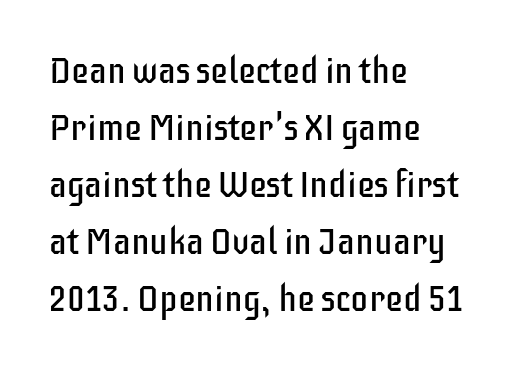
Q: Is the text bold? A: No.
Q: Is the text italic (slanted)? A: No, it is upright.
Q: Is the typeface a serif or a sans-serif typeface? A: Sans-serif.
Q: Is the text underlined? A: No.
Q: How is the paragraph aligned? A: Left-aligned.
Q: Is the spacing between letters normal or unusually wide? A: Normal.
Q: Is the spacing between lines tight, normal or loose? A: Normal.
Q: Width (condensed, normal, or wide)? A: Condensed.
Q: Stroke contrast? A: Low.
Q: x-height? A: Large.
Q: Monospaced? A: No.
